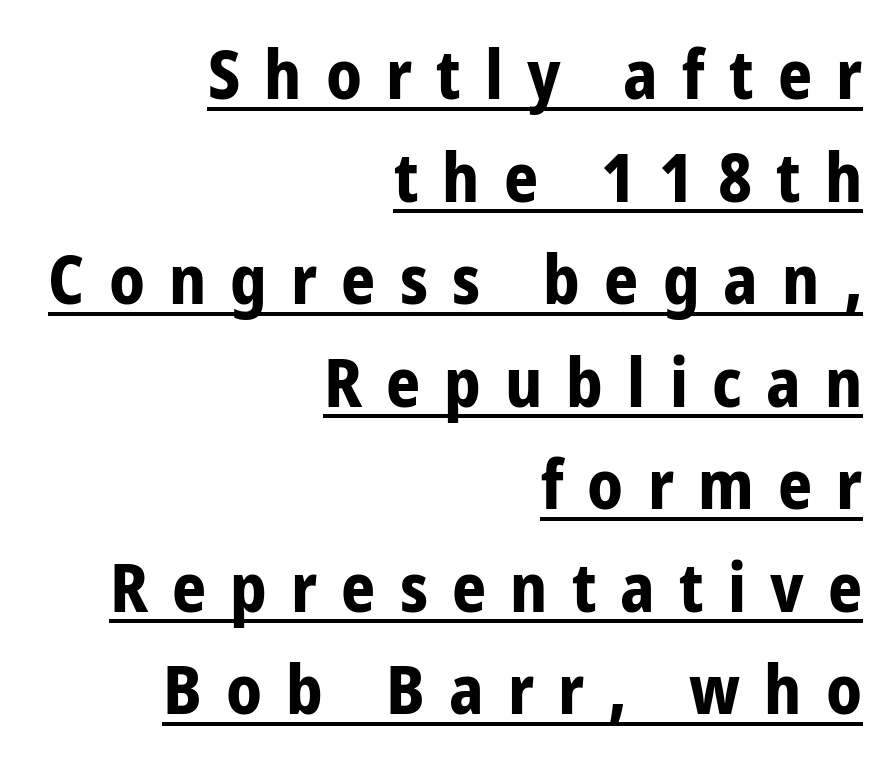
Q: Is the text bold? A: Yes.
Q: Is the text italic (slanted)? A: No, it is upright.
Q: Is the typeface a serif or a sans-serif typeface? A: Sans-serif.
Q: Is the text underlined? A: Yes.
Q: How is the paragraph aligned? A: Right-aligned.
Q: Is the spacing between letters normal or unusually wide? A: Unusually wide.
Q: Is the spacing between lines tight, normal or loose? A: Normal.
Q: Width (condensed, normal, or wide)? A: Condensed.
Q: Stroke contrast? A: Low.
Q: x-height? A: Medium.
Q: Monospaced? A: No.
